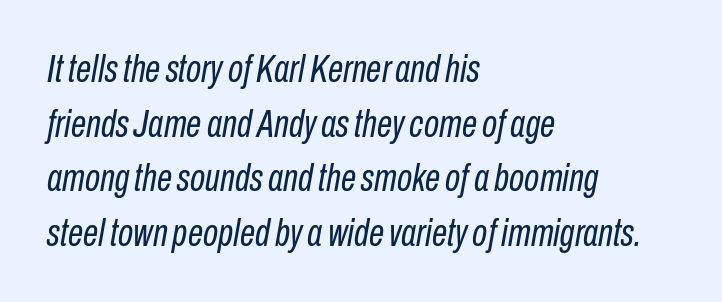
The image shows 39 px regular-weight, condensed type, italic (leaning right); set left-aligned, normal line spacing (1.4x), normal letter spacing, not underlined; low stroke contrast and a medium x-height.
